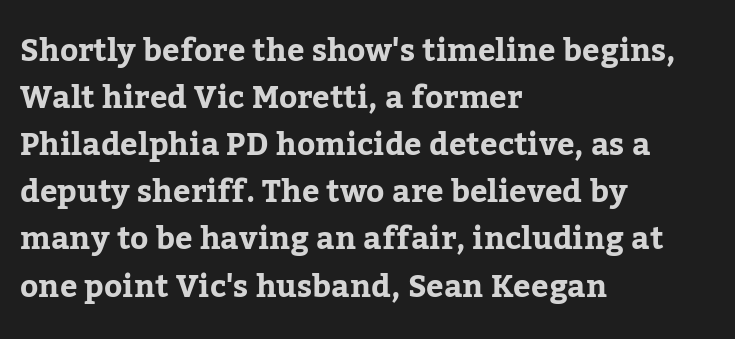
Q: Is the text italic (slanted)? A: No, it is upright.
Q: Is the typeface a serif or a sans-serif typeface? A: Serif.
Q: Is the text underlined? A: No.
Q: How is the paragraph aligned? A: Left-aligned.
Q: Is the spacing between letters normal or unusually wide? A: Normal.
Q: Is the spacing between lines tight, normal or loose? A: Normal.
Q: Width (condensed, normal, or wide)? A: Normal.
Q: Stroke contrast? A: Low.
Q: x-height? A: Medium.
Q: Monospaced? A: No.
